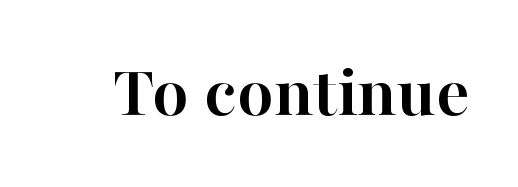
{"serif": "yes", "italic": "no", "bold": "yes", "weight": "semibold", "width": "normal", "stroke_contrast": "high", "x_height": "medium", "monospaced": "no", "underline": "no", "letter_spacing": "normal", "letter_spacing_em": 0.0, "glyph_px": 75}
